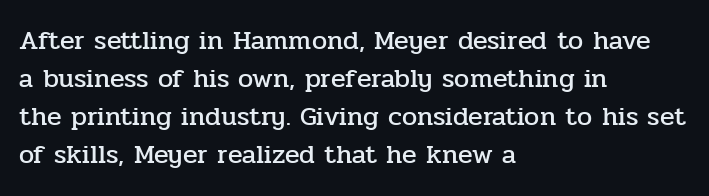
Q: Is the text italic (slanted)? A: No, it is upright.
Q: Is the text underlined? A: No.
Q: How is the paragraph aligned? A: Left-aligned.
Q: Is the spacing between letters normal or unusually wide? A: Normal.
Q: Is the spacing between lines tight, normal or loose? A: Normal.
